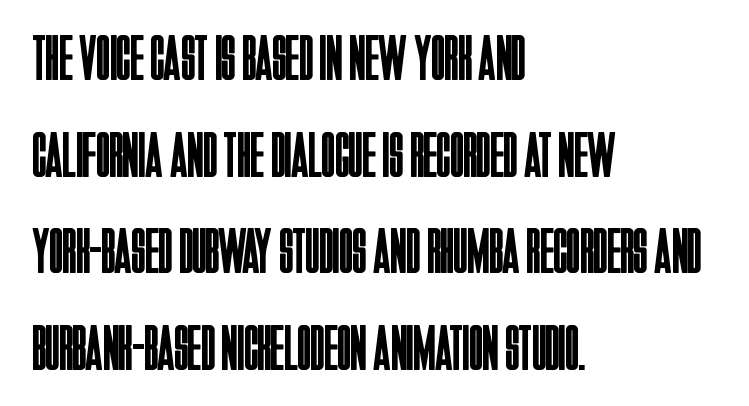
The image shows 64 px regular-weight, condensed sans-serif type, upright; set left-aligned, normal line spacing (1.51x), normal letter spacing, not underlined; low stroke contrast and a large x-height.
